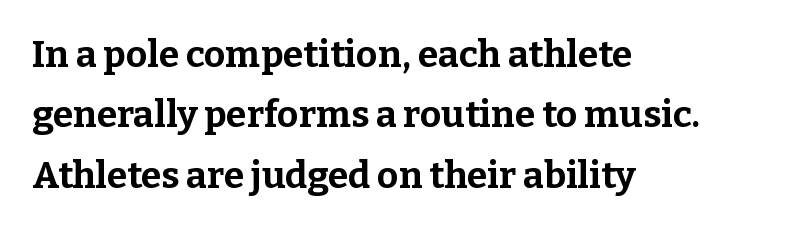
Q: Is the text bold? A: Yes.
Q: Is the text italic (slanted)? A: No, it is upright.
Q: Is the typeface a serif or a sans-serif typeface? A: Serif.
Q: Is the text underlined? A: No.
Q: How is the paragraph aligned? A: Left-aligned.
Q: Is the spacing between letters normal or unusually wide? A: Normal.
Q: Is the spacing between lines tight, normal or loose? A: Normal.
Q: Width (condensed, normal, or wide)? A: Normal.
Q: Stroke contrast? A: Low.
Q: x-height? A: Medium.
Q: Monospaced? A: No.
